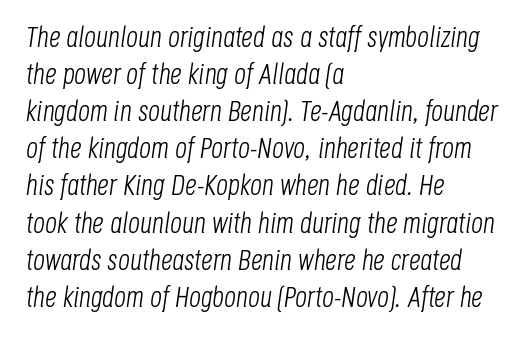
{"italic": "yes", "lean": "right", "slant_degrees": 8, "bold": "no", "weight": "light", "width": "condensed", "stroke_contrast": "low", "x_height": "large", "monospaced": "no", "underline": "no", "align": "left", "line_spacing": "normal", "line_spacing_ratio": 1.28, "letter_spacing": "normal", "letter_spacing_em": 0.0, "glyph_px": 29}
